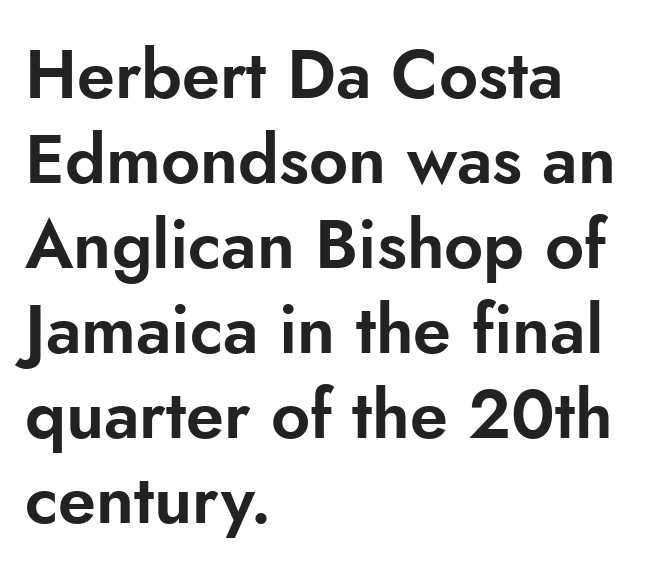
The image shows 68 px sans-serif type, upright; set left-aligned, normal line spacing (1.25x), normal letter spacing, not underlined; low stroke contrast and a small x-height.
